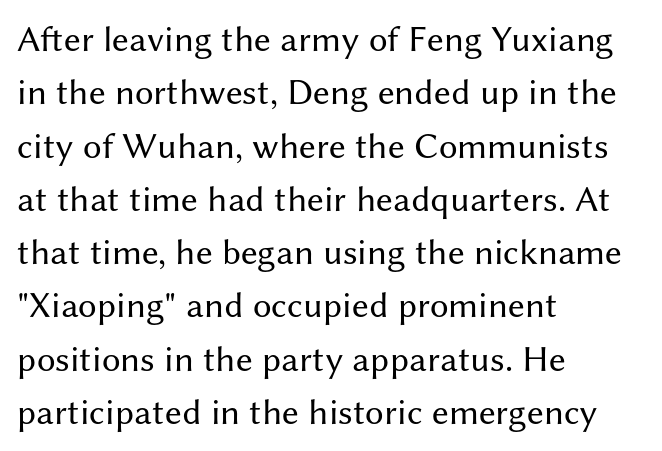
The image shows 37 px regular-weight sans-serif type, upright; set left-aligned, normal line spacing (1.44x), normal letter spacing, not underlined; medium stroke contrast and a medium x-height.
